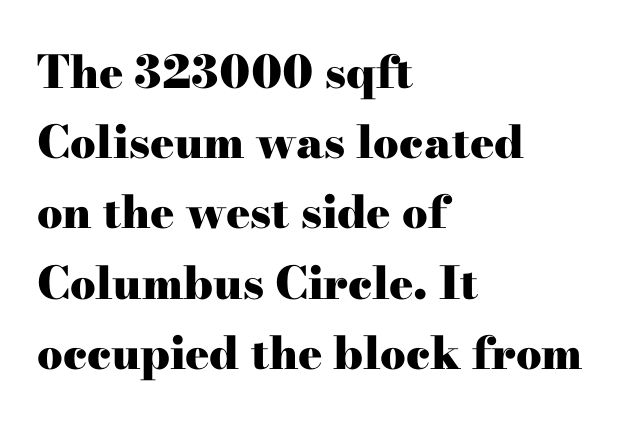
{"serif": "yes", "italic": "no", "bold": "yes", "weight": "heavy", "width": "wide", "stroke_contrast": "high", "x_height": "small", "monospaced": "no", "underline": "no", "align": "left", "line_spacing": "normal", "line_spacing_ratio": 1.56, "letter_spacing": "normal", "letter_spacing_em": 0.0, "glyph_px": 45}
